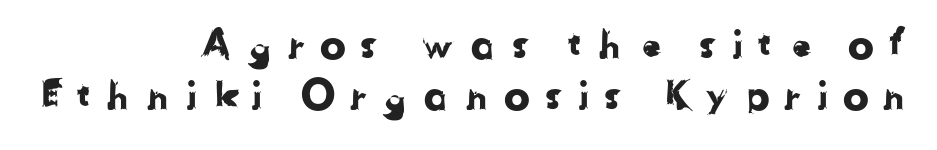
Q: Is the typeface a serif or a sans-serif typeface? A: Sans-serif.
Q: Is the text underlined? A: No.
Q: How is the paragraph aligned? A: Right-aligned.
Q: Is the spacing between letters normal or unusually wide? A: Unusually wide.
Q: Is the spacing between lines tight, normal or loose? A: Normal.
Q: Width (condensed, normal, or wide)? A: Normal.
Q: Stroke contrast? A: Low.
Q: x-height? A: Medium.
Q: Monospaced? A: No.
